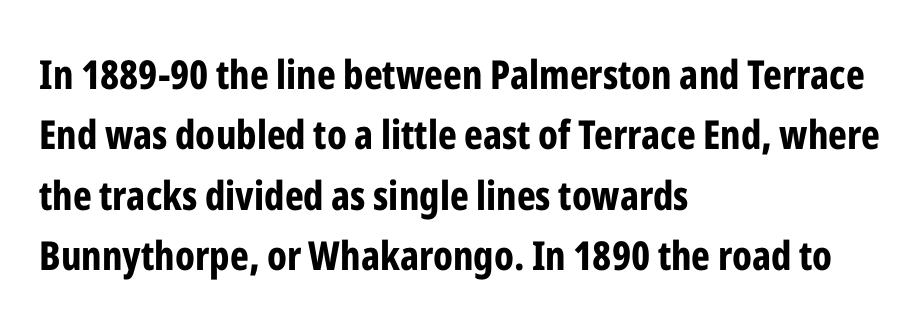
{"serif": "no", "italic": "no", "bold": "yes", "weight": "bold", "width": "condensed", "stroke_contrast": "low", "x_height": "medium", "monospaced": "no", "underline": "no", "align": "left", "line_spacing": "normal", "line_spacing_ratio": 1.51, "letter_spacing": "normal", "letter_spacing_em": 0.0, "glyph_px": 40}
